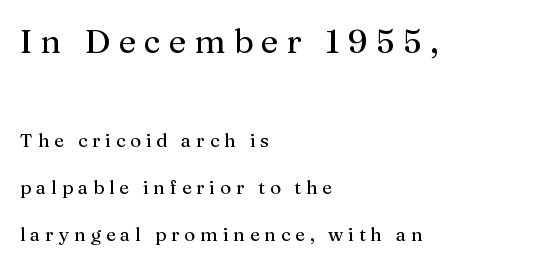
The image shows 33 px serif type, upright; set left-aligned, loose line spacing (2.48x), unusually wide letter spacing (+0.25 em), not underlined; the first (top) block is 1.74x larger; medium stroke contrast and a medium x-height.
